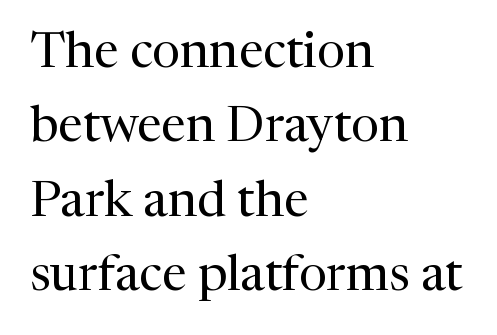
Spacing verdict: proportional, widths tailored to each character. Rendered with straight, roman letterforms. These lines are set flush left with a ragged right edge. Weight: in the light-to-regular range. The type family on display is of the serif kind. Descender tails drop into unmarked territory.
